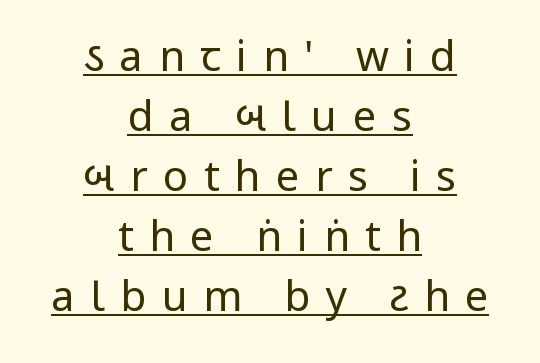
Each line is balanced around a shared central axis. Every character sits straight up, as roman type does. No extra ink here — the face is not bold. Classification — sans serif. The passage shown is underscored from start to finish.
